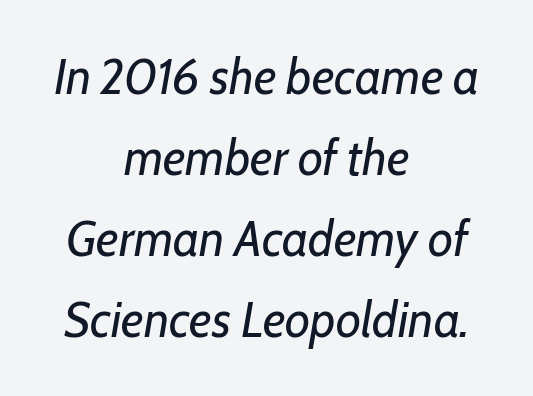
The image shows 49 px regular-weight type, italic (leaning right); set centered, normal line spacing (1.65x), normal letter spacing, not underlined; low stroke contrast and a medium x-height.
